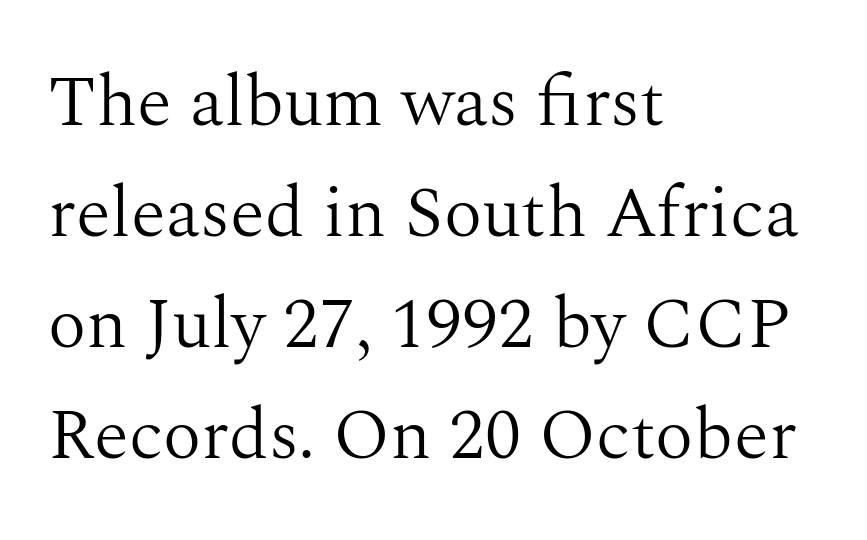
Look at the tracking — it's just the regular setting, nothing added. Bare-footed words on every line. The glyphs in this specimen are seriffed. The font's upright variant was chosen for this text. Whoever set this chose a conventional vertical rhythm.
